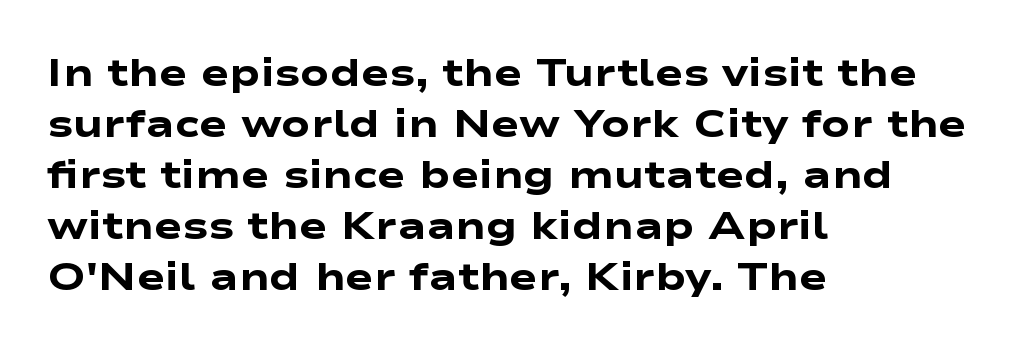
Does the weight exceed regular? Yes, all the way to bold. Horizontally, the lines are justified to the leading edge only. Observe the absence of serifs on each vertical stroke in this sample. Quick note: interline space is typical. Is this a fixed-width face? No — the glyphs have proportional, varying widths. Glyph-to-glyph distance matches everyday printed text.
